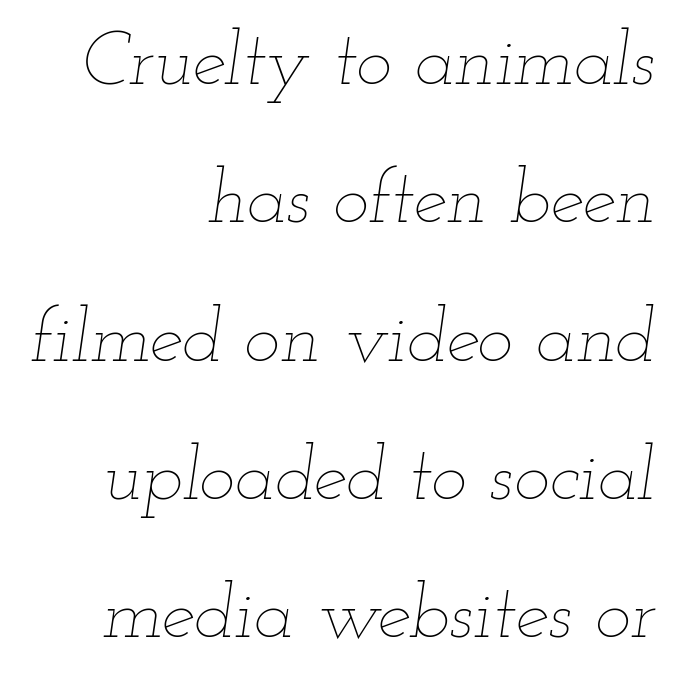
{"italic": "yes", "lean": "right", "slant_degrees": 12, "bold": "no", "weight": "thin", "width": "wide", "stroke_contrast": "low", "x_height": "small", "monospaced": "no", "underline": "no", "align": "right", "line_spacing_ratio": 1.82, "letter_spacing": "normal", "letter_spacing_em": 0.0, "glyph_px": 76}
